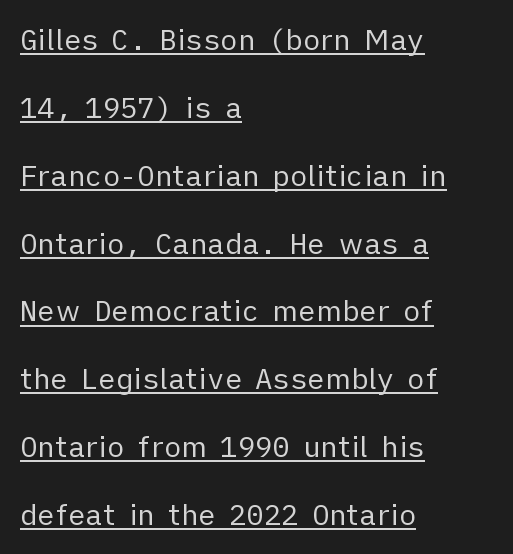
Heft: none added — not bold. Is the letter spacing exaggerated? No — it looks like the ordinary default. Where is the straight margin? On the left. Compared with undecorated copy, this sample adds a rule below the words. The font's upright variant was chosen for this text.
